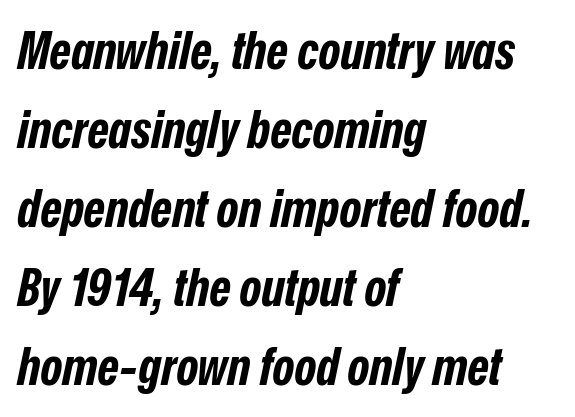
Q: Is the text bold? A: Yes.
Q: Is the text italic (slanted)? A: Yes, it leans right by about 12 degrees.
Q: Is the text underlined? A: No.
Q: How is the paragraph aligned? A: Left-aligned.
Q: Is the spacing between letters normal or unusually wide? A: Normal.
Q: Is the spacing between lines tight, normal or loose? A: Normal.
Q: Width (condensed, normal, or wide)? A: Condensed.
Q: Stroke contrast? A: Low.
Q: x-height? A: Medium.
Q: Monospaced? A: No.
